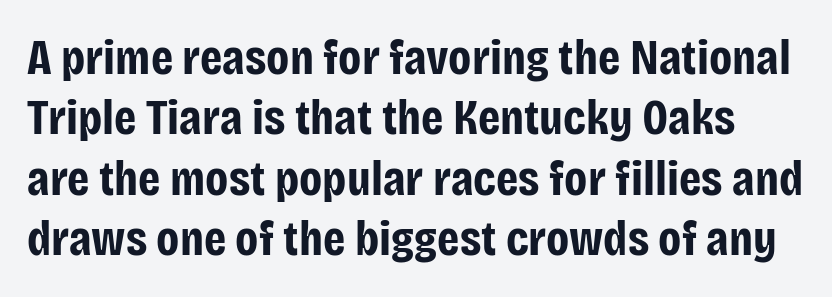
Q: Is the text bold? A: Yes.
Q: Is the text italic (slanted)? A: No, it is upright.
Q: Is the typeface a serif or a sans-serif typeface? A: Sans-serif.
Q: Is the text underlined? A: No.
Q: Is the spacing between letters normal or unusually wide? A: Normal.
Q: Width (condensed, normal, or wide)? A: Condensed.
Q: Stroke contrast? A: Low.
Q: x-height? A: Large.
Q: Monospaced? A: No.
